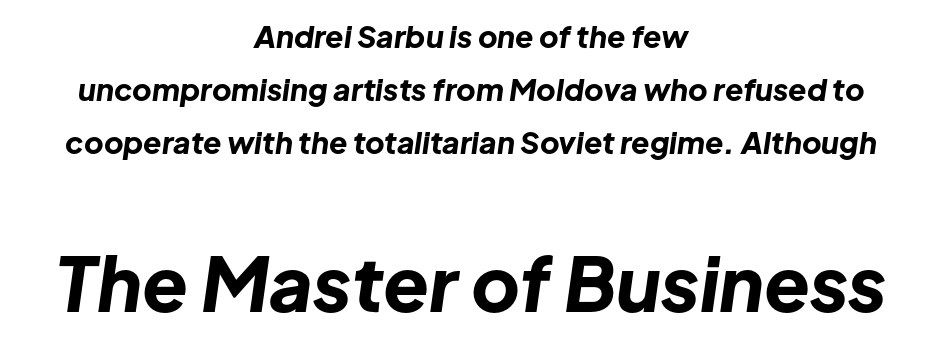
Q: Is the text bold? A: Yes.
Q: Is the text italic (slanted)? A: Yes, it leans right by about 8 degrees.
Q: Is the text underlined? A: No.
Q: How is the paragraph aligned? A: Centered.
Q: Is the spacing between letters normal or unusually wide? A: Normal.
Q: Which block of text is set in a larger size, the first (top) or the second (bottom)? A: The second (bottom) one.
Q: Width (condensed, normal, or wide)? A: Normal.
Q: Stroke contrast? A: Low.
Q: x-height? A: Medium.
Q: Monospaced? A: No.
